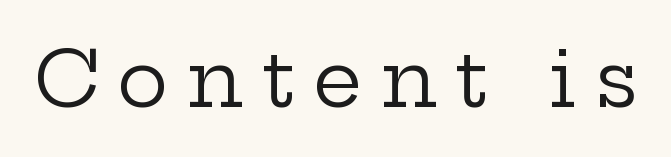
Each letter's strokes conclude with small projecting serifs. Descenders are the only things crossing below the line. Varying glyph widths throughout — classic text-font behaviour. How are the letters spaced? Widely, with obvious added tracking. Weight class: somewhere from thin through regular.
